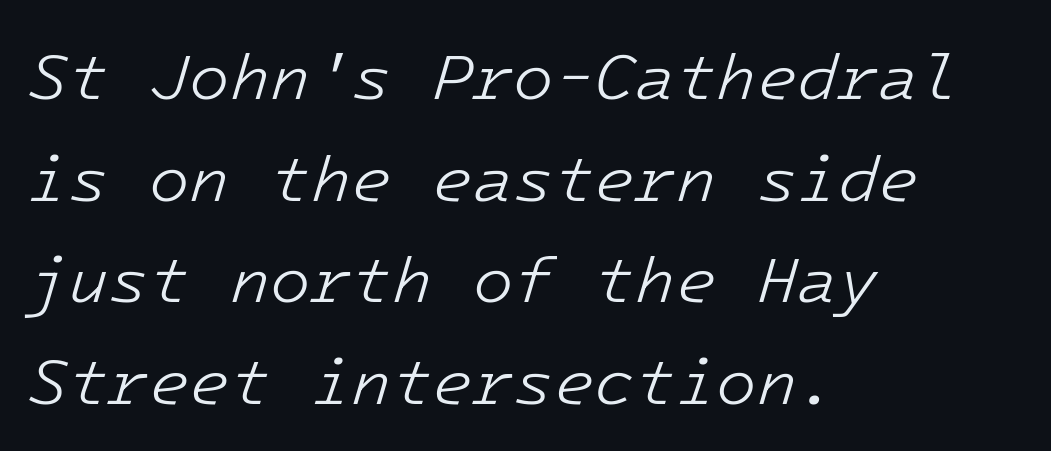
Q: Is the text bold? A: No.
Q: Is the text italic (slanted)? A: Yes, it leans right by about 16 degrees.
Q: Is the text underlined? A: No.
Q: How is the paragraph aligned? A: Left-aligned.
Q: Is the spacing between letters normal or unusually wide? A: Normal.
Q: Is the spacing between lines tight, normal or loose? A: Normal.
Q: Width (condensed, normal, or wide)? A: Normal.
Q: Stroke contrast? A: Low.
Q: x-height? A: Medium.
Q: Monospaced? A: Yes.
